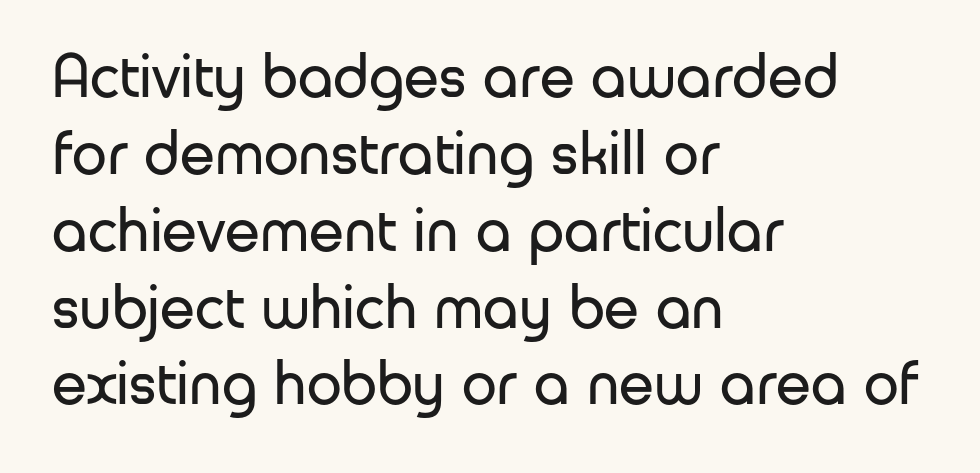
These lines were composed using upright roman letters. Here the designer chose a conventional face with non-uniform glyph widths. What kind of face is this? One without serifs — a sans. Only glyphs here, with clear space below each row.
